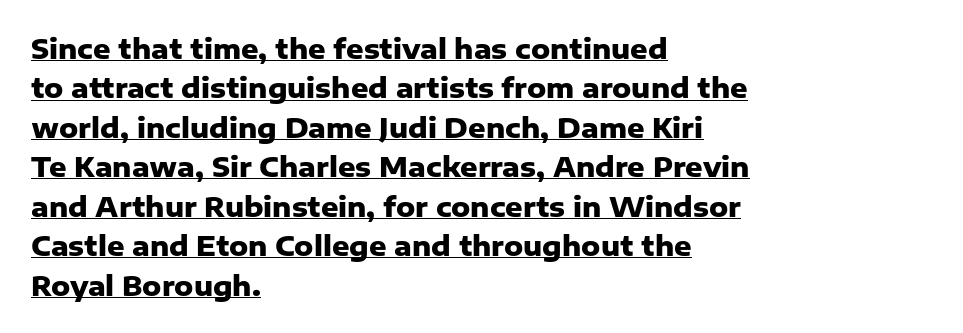
Q: Is the text bold? A: Yes.
Q: Is the text italic (slanted)? A: No, it is upright.
Q: Is the text underlined? A: Yes.
Q: How is the paragraph aligned? A: Left-aligned.
Q: Is the spacing between letters normal or unusually wide? A: Normal.
Q: Is the spacing between lines tight, normal or loose? A: Normal.
